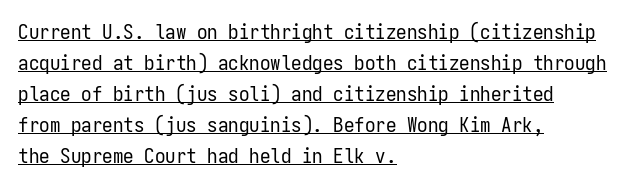
The image shows 21 px text type, upright; set left-aligned, normal line spacing (1.48x), normal letter spacing, underlined.
